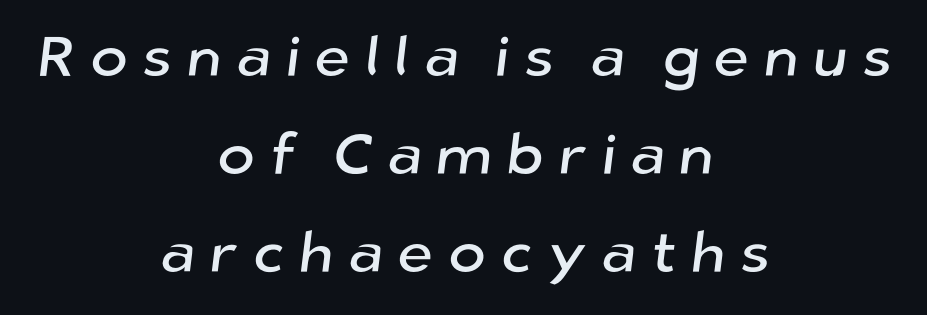
Q: Is the typeface a serif or a sans-serif typeface? A: Sans-serif.
Q: Is the text underlined? A: No.
Q: How is the paragraph aligned? A: Centered.
Q: Is the spacing between letters normal or unusually wide? A: Unusually wide.
Q: Width (condensed, normal, or wide)? A: Normal.
Q: Stroke contrast? A: Low.
Q: x-height? A: Medium.
Q: Monospaced? A: No.
